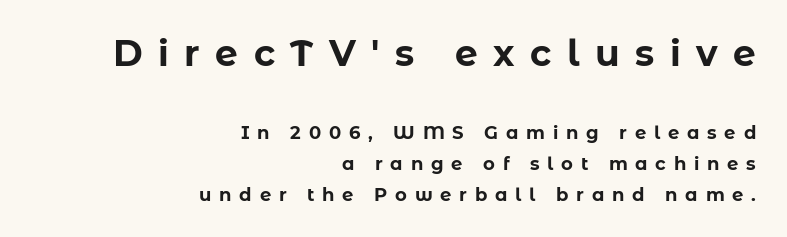
{"serif": "no", "italic": "no", "bold": "yes", "weight": "bold", "width": "normal", "stroke_contrast": "low", "x_height": "medium", "monospaced": "no", "underline": "no", "align": "right", "line_spacing_ratio": 1.71, "letter_spacing": "wide", "letter_spacing_em": 0.43, "larger_block": "first", "size_ratio": 2.0, "glyph_px": 36}
